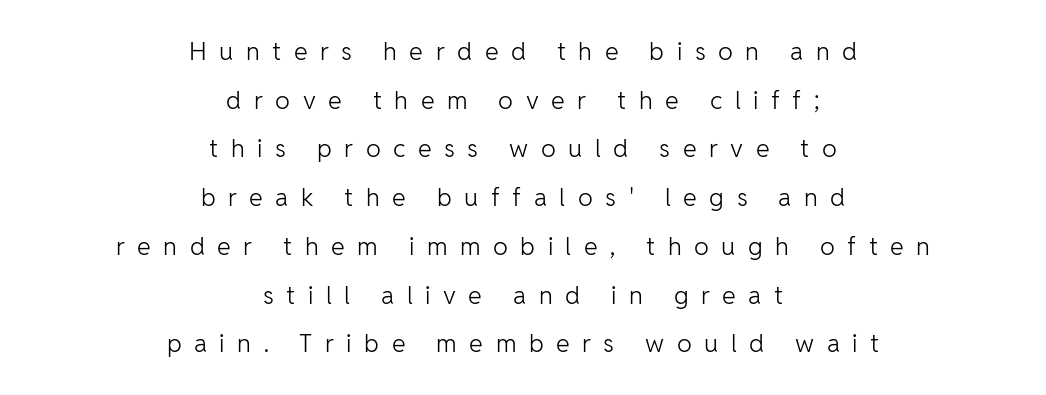
{"italic": "no", "bold": "no", "underline": "no", "align": "center", "line_spacing": "loose", "line_spacing_ratio": 1.95, "letter_spacing": "wide", "letter_spacing_em": 0.5, "glyph_px": 25}
